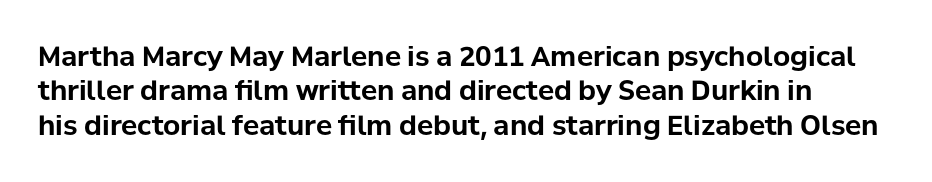
Q: Is the text bold? A: Yes.
Q: Is the text italic (slanted)? A: No, it is upright.
Q: Is the text underlined? A: No.
Q: Is the spacing between letters normal or unusually wide? A: Normal.
Q: Is the spacing between lines tight, normal or loose? A: Normal.
